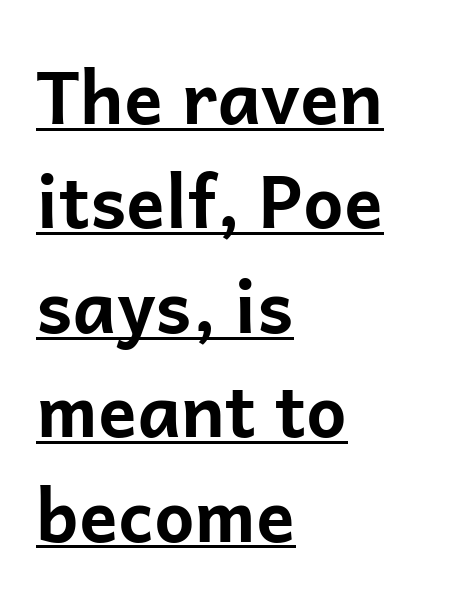
Letterform terminals end flat and unadorned throughout the passage. In terms of letterspacing, this is plain default setting. Notice how a bar underscores the lettering throughout. In terms of leading, this rendering sits right in the middle. The typesetter chose a ragged-right arrangement here.
